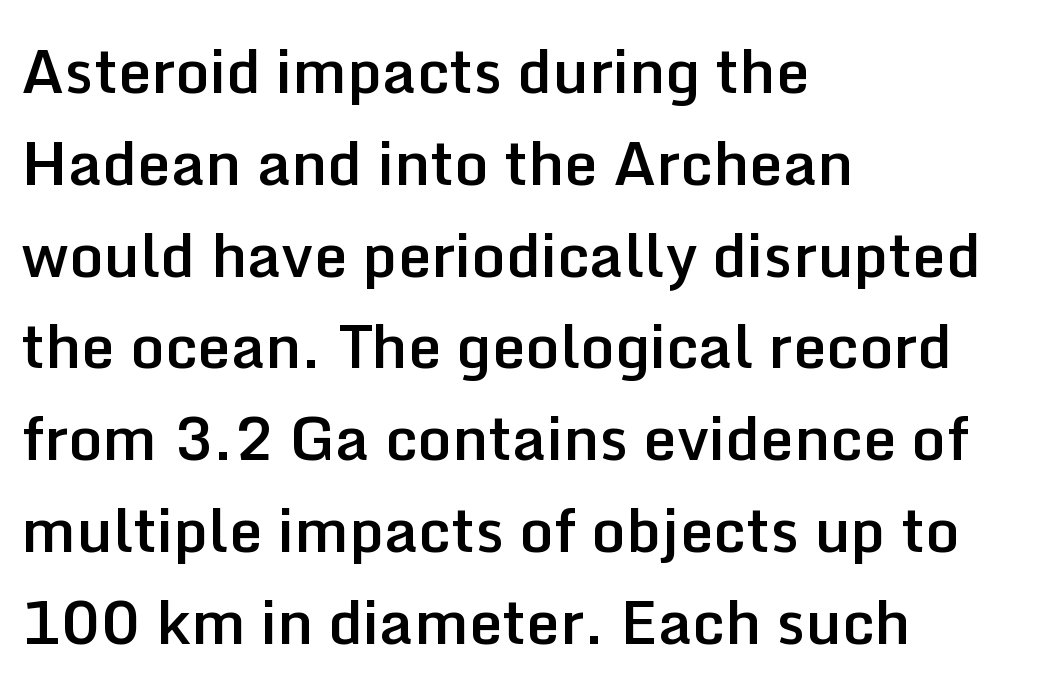
The image shows 60 px semibold sans-serif type, upright; set left-aligned, normal line spacing (1.53x), normal letter spacing, not underlined; low stroke contrast and a medium x-height.
